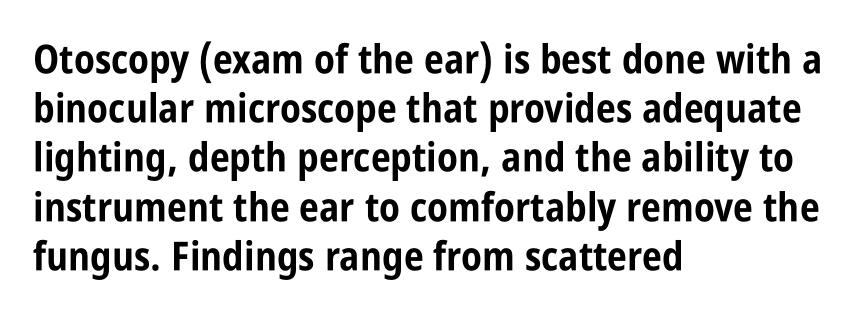
{"serif": "no", "italic": "no", "bold": "yes", "weight": "bold", "width": "condensed", "stroke_contrast": "low", "x_height": "large", "monospaced": "no", "underline": "no", "align": "left", "line_spacing_ratio": 1.23, "letter_spacing": "normal", "letter_spacing_em": 0.0, "glyph_px": 40}
